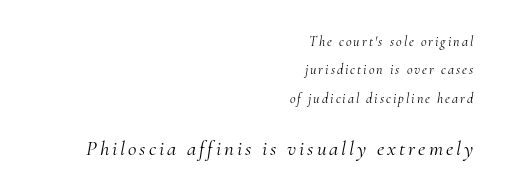
Q: Is the text bold? A: No.
Q: Is the text italic (slanted)? A: Yes, it leans right by about 10 degrees.
Q: Is the text underlined? A: No.
Q: How is the paragraph aligned? A: Right-aligned.
Q: Is the spacing between lines tight, normal or loose? A: Loose.
Q: Which block of text is set in a larger size, the first (top) or the second (bottom)? A: The second (bottom) one.
